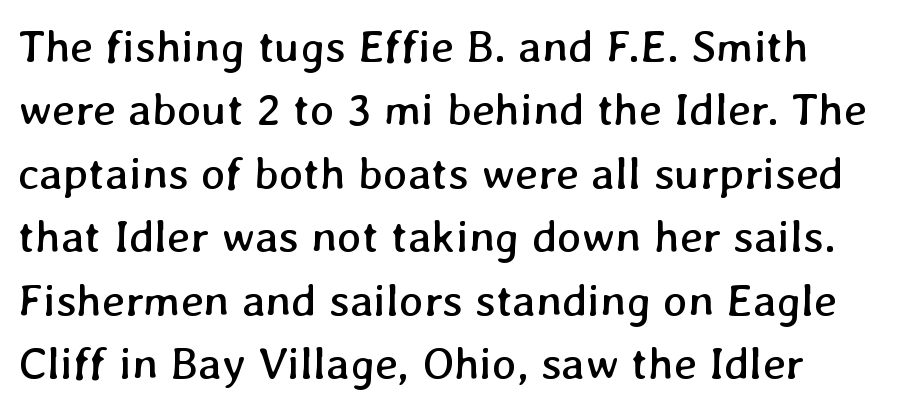
The image shows 46 px regular-weight type; set normal line spacing (1.38x), normal letter spacing, not underlined; low stroke contrast and a medium x-height.
